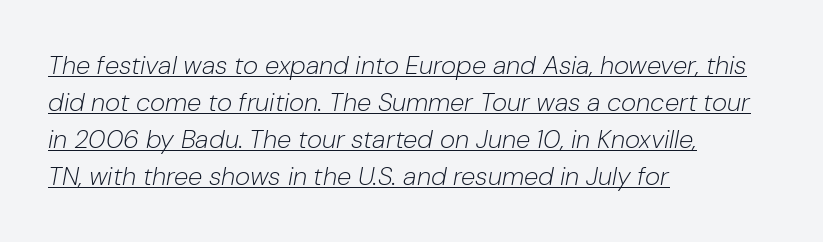
Q: Is the text bold? A: No.
Q: Is the text italic (slanted)? A: Yes, it leans right by about 10 degrees.
Q: Is the text underlined? A: Yes.
Q: How is the paragraph aligned? A: Left-aligned.
Q: Is the spacing between letters normal or unusually wide? A: Normal.
Q: Is the spacing between lines tight, normal or loose? A: Normal.
